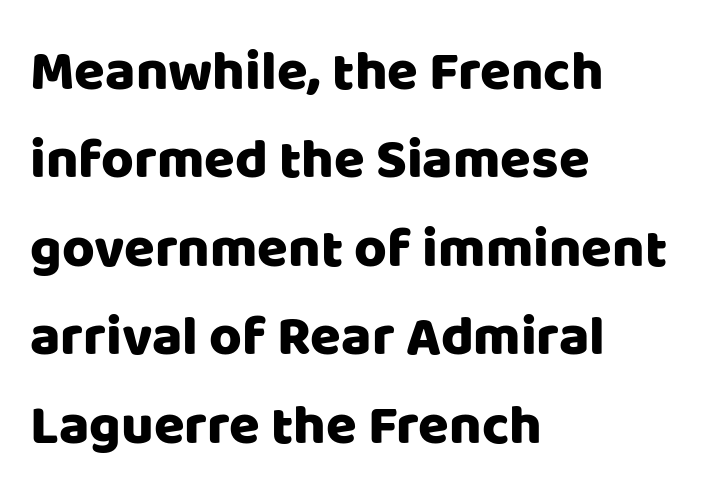
The image shows 56 px sans-serif type, upright; set left-aligned, normal line spacing (1.58x), normal letter spacing, not underlined; low stroke contrast and a large x-height.
